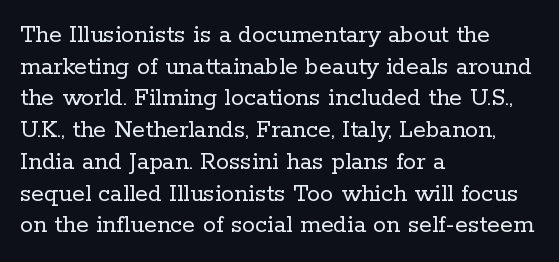
Q: Is the text bold? A: No.
Q: Is the text italic (slanted)? A: No, it is upright.
Q: Is the text underlined? A: No.
Q: How is the paragraph aligned? A: Left-aligned.
Q: Is the spacing between letters normal or unusually wide? A: Normal.
